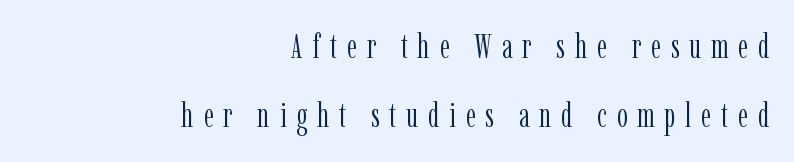
The image shows 34 px light, condensed serif type, upright; set right-aligned, loose line spacing (2.04x), unusually wide letter spacing (+0.29 em), not underlined; low stroke contrast and a medium x-height.
